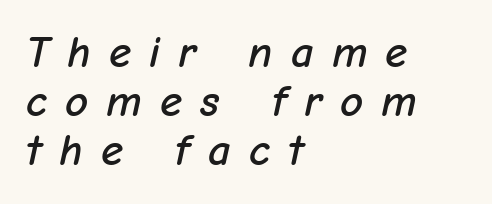
Q: Is the text italic (slanted)? A: Yes, it leans right by about 12 degrees.
Q: Is the text underlined? A: No.
Q: How is the paragraph aligned? A: Left-aligned.
Q: Is the spacing between letters normal or unusually wide? A: Unusually wide.
Q: Is the spacing between lines tight, normal or loose? A: Tight.
Q: Width (condensed, normal, or wide)? A: Normal.
Q: Stroke contrast? A: Low.
Q: x-height? A: Medium.
Q: Monospaced? A: No.
